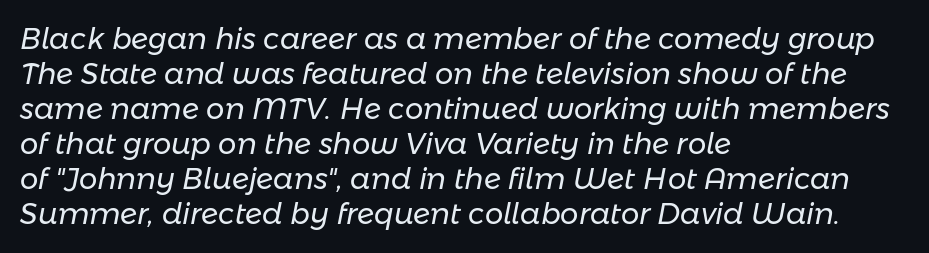
Q: Is the text bold? A: No.
Q: Is the text italic (slanted)? A: Yes, it leans right by about 11 degrees.
Q: Is the text underlined? A: No.
Q: How is the paragraph aligned? A: Left-aligned.
Q: Is the spacing between letters normal or unusually wide? A: Normal.
Q: Width (condensed, normal, or wide)? A: Normal.
Q: Stroke contrast? A: Low.
Q: x-height? A: Medium.
Q: Monospaced? A: No.
